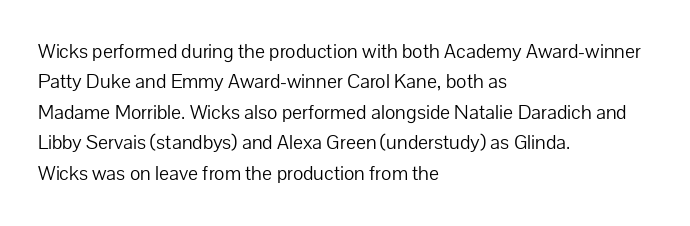
Q: Is the text bold? A: No.
Q: Is the text italic (slanted)? A: No, it is upright.
Q: Is the text underlined? A: No.
Q: How is the paragraph aligned? A: Left-aligned.
Q: Is the spacing between letters normal or unusually wide? A: Normal.
Q: Is the spacing between lines tight, normal or loose? A: Normal.
